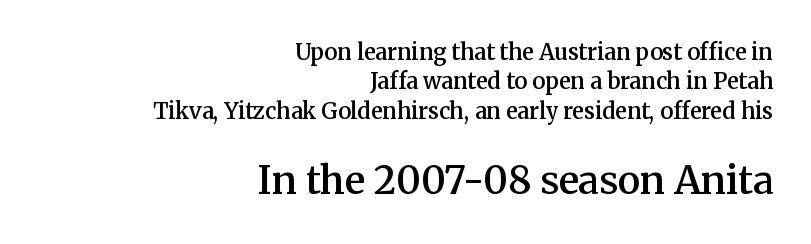
The image shows 38 px semibold serif type, upright; set right-aligned, normal line spacing (1.33x), normal letter spacing, not underlined; the second (bottom) block is 1.73x larger; medium stroke contrast and a medium x-height.
